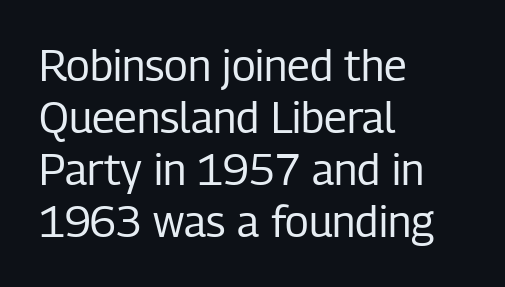
The rendering uses natural spacing where letterforms have individual widths. Font category for this specimen: sans-serif. Short and long lines alike share a common starting point at left. Posture: vertical. Letters rest on an invisible, unmarked baseline. No heavy texture on the line: the type isn't bold.
